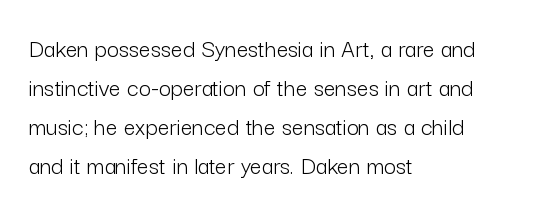
Q: Is the text bold? A: No.
Q: Is the text italic (slanted)? A: No, it is upright.
Q: Is the text underlined? A: No.
Q: How is the paragraph aligned? A: Left-aligned.
Q: Is the spacing between letters normal or unusually wide? A: Normal.
Q: Is the spacing between lines tight, normal or loose? A: Normal.
